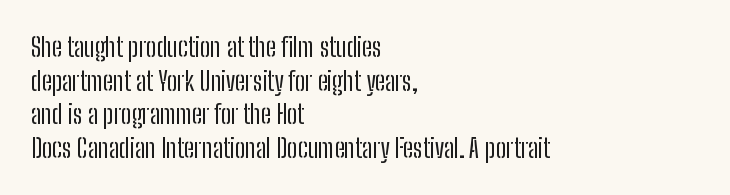
Q: Is the text bold? A: No.
Q: Is the text italic (slanted)? A: No, it is upright.
Q: Is the text underlined? A: No.
Q: How is the paragraph aligned? A: Left-aligned.
Q: Is the spacing between letters normal or unusually wide? A: Normal.
Q: Is the spacing between lines tight, normal or loose? A: Normal.
